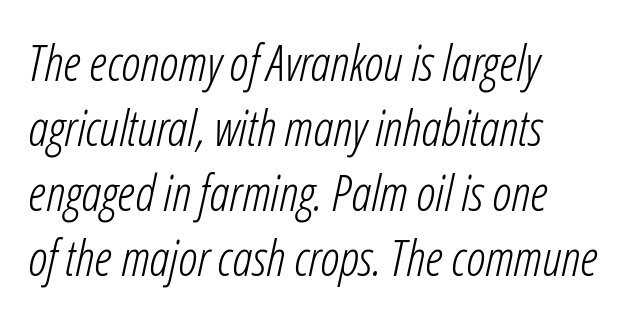
The letterforms sit at book weight or below. The designer left line spacing at the default. A bare baseline throughout the passage. The rendering uses natural spacing where letterforms have individual widths. Looking at the ascenders, they clearly lean. The rag falls on the right side of this text block.
